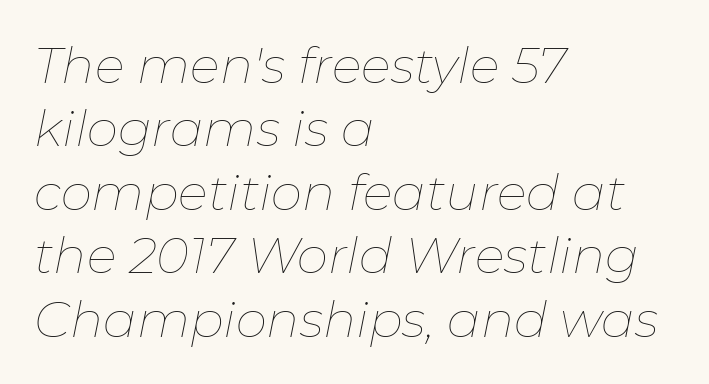
{"italic": "yes", "lean": "right", "slant_degrees": 11, "bold": "no", "weight": "thin", "width": "normal", "stroke_contrast": "low", "x_height": "medium", "monospaced": "no", "underline": "no", "align": "left", "line_spacing": "normal", "line_spacing_ratio": 1.27, "letter_spacing": "normal", "letter_spacing_em": 0.0, "glyph_px": 50}
